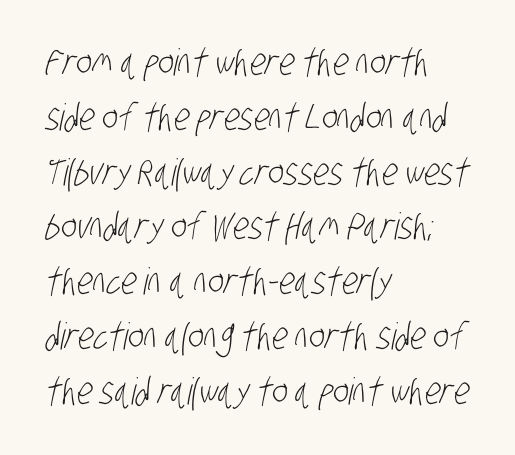
The rag falls on the right side of this text block. A typesetter would call this proportional, since set widths differ per character. Caption: face not bold, strokes unweighted. A typesetter would label this face a sans. If you measured baseline to baseline, you'd find a middling distance. The space beneath each line is pristine and unruled.
